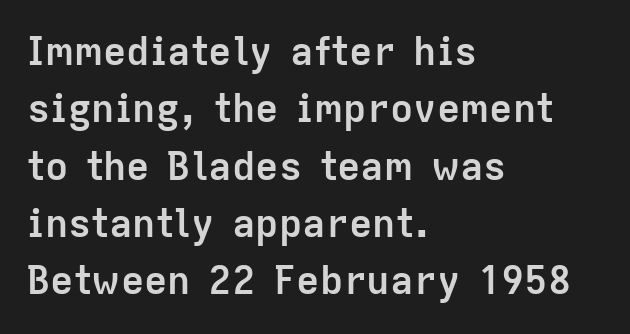
{"serif": "no", "italic": "no", "bold": "yes", "weight": "semibold", "width": "normal", "stroke_contrast": "low", "x_height": "medium", "monospaced": "no", "underline": "no", "align": "left", "line_spacing": "normal", "line_spacing_ratio": 1.47, "letter_spacing": "normal", "letter_spacing_em": 0.0, "glyph_px": 39}
